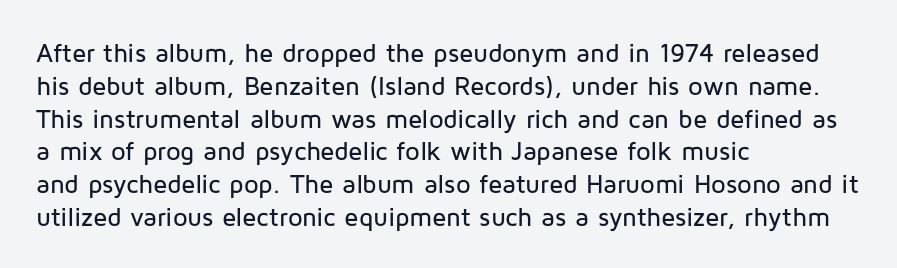
The image shows 26 px text type, upright; set left-aligned, normal line spacing (1.26x), normal letter spacing, not underlined.
